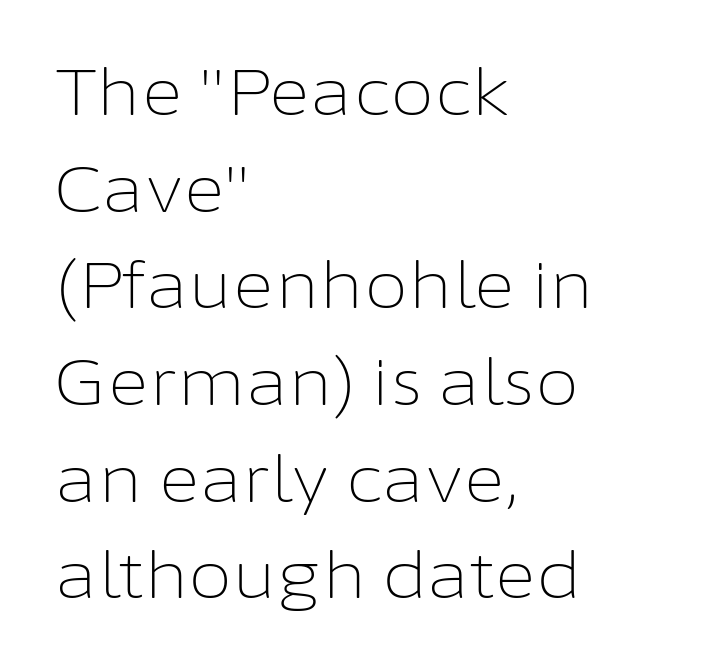
Q: Is the text bold? A: No.
Q: Is the text italic (slanted)? A: No, it is upright.
Q: Is the typeface a serif or a sans-serif typeface? A: Sans-serif.
Q: Is the text underlined? A: No.
Q: How is the paragraph aligned? A: Left-aligned.
Q: Is the spacing between letters normal or unusually wide? A: Normal.
Q: Is the spacing between lines tight, normal or loose? A: Normal.
Q: Width (condensed, normal, or wide)? A: Normal.
Q: Stroke contrast? A: Low.
Q: x-height? A: Medium.
Q: Monospaced? A: No.
